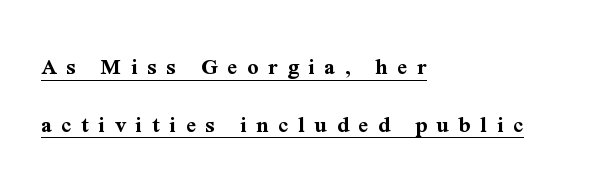
Q: Is the text bold? A: Yes.
Q: Is the text italic (slanted)? A: No, it is upright.
Q: Is the text underlined? A: Yes.
Q: How is the paragraph aligned? A: Left-aligned.
Q: Is the spacing between letters normal or unusually wide? A: Unusually wide.
Q: Is the spacing between lines tight, normal or loose? A: Loose.
